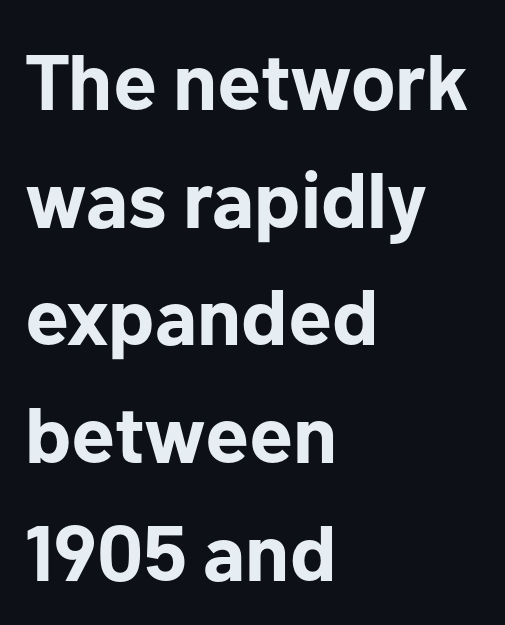
The image shows 79 px bold sans-serif type, upright; set left-aligned, normal line spacing (1.49x), normal letter spacing, not underlined; low stroke contrast and a medium x-height.
